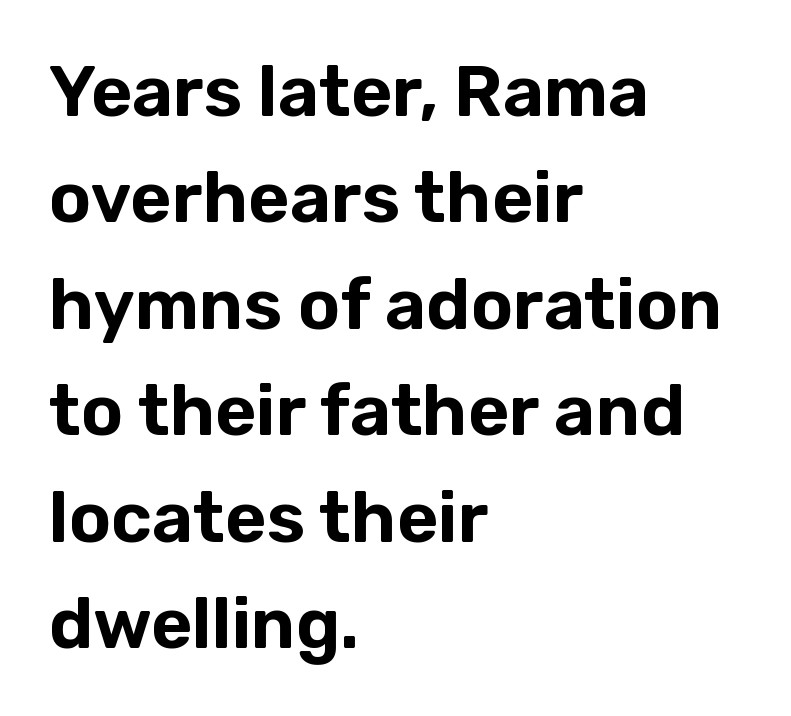
Does extra space separate the letters? No, they use regular spacing. The rendering uses natural spacing where letterforms have individual widths. Left-aligned paragraph, ragged on the right. Ascenders rise straight up at ninety degrees.
